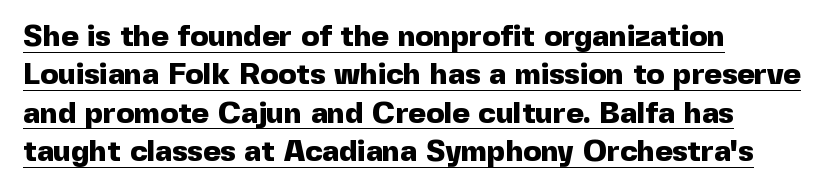
Does a line run under the words? Yes, clearly. Rendered with straight, roman letterforms. Is the type bold? Yes — the strokes are clearly thick and heavy. The passage shown is typed in a proportional face where columns would drift. Grotesque or geometric, the face here clearly has no serifs.
